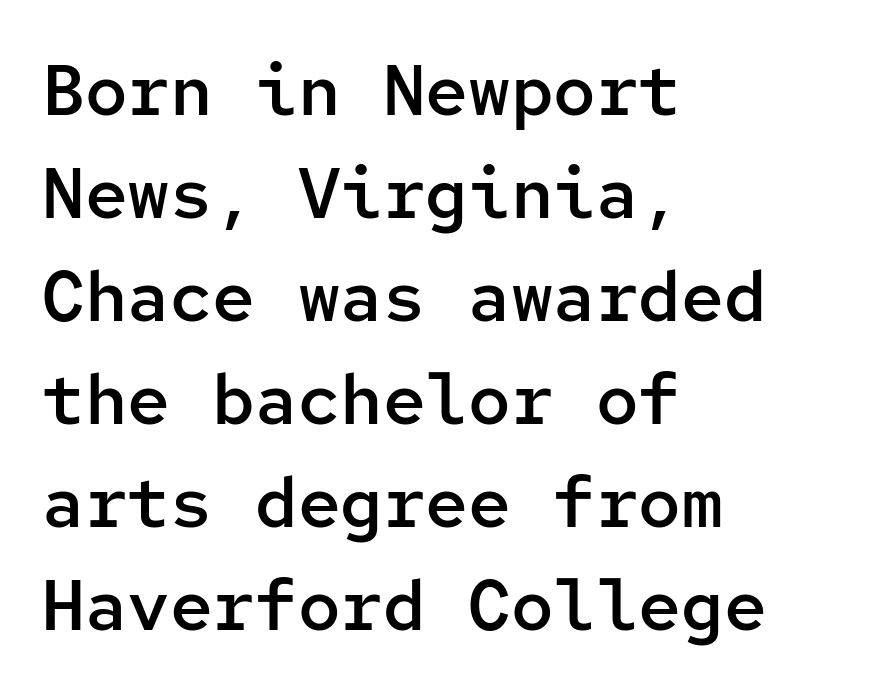
The image shows 71 px semibold sans-serif type, upright, monospaced; set left-aligned, normal line spacing (1.45x), normal letter spacing, not underlined; low stroke contrast and a medium x-height.
